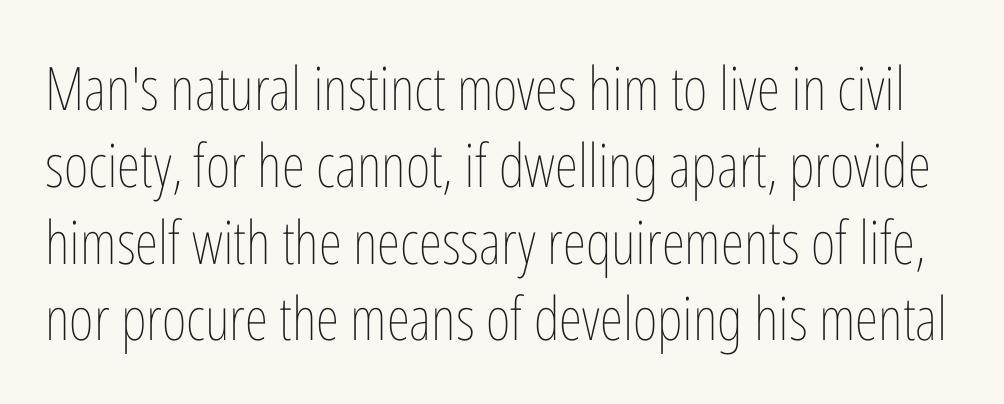
The image shows 60 px thin, condensed type, upright; set normal line spacing (1.28x), normal letter spacing, not underlined; low stroke contrast and a medium x-height.
